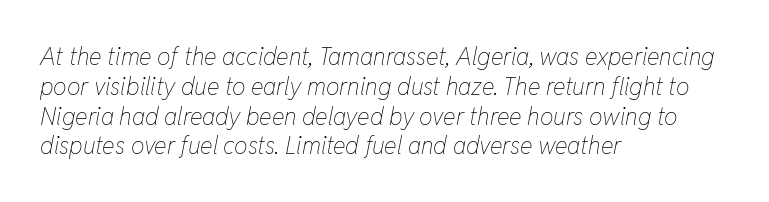
The image shows 24 px text type, italic (leaning right); set left-aligned, line spacing 1.24x, normal letter spacing, not underlined.
